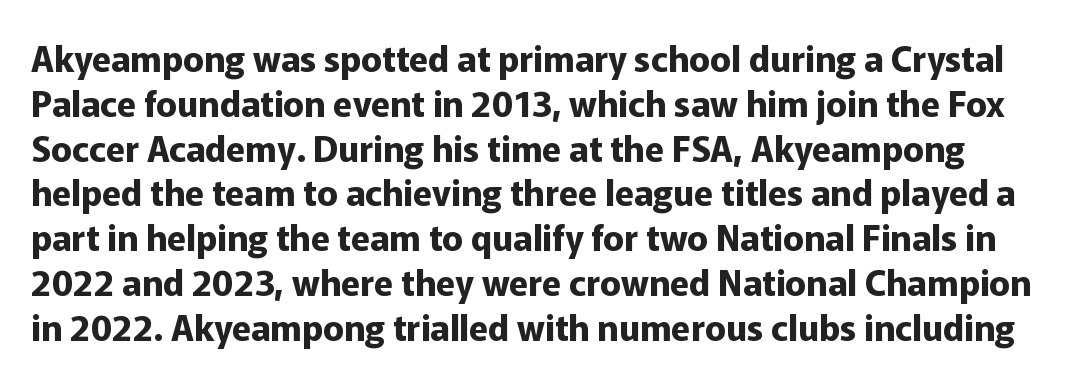
The image shows 35 px bold sans-serif type, upright; set normal line spacing (1.28x), normal letter spacing, not underlined; low stroke contrast and a medium x-height.
